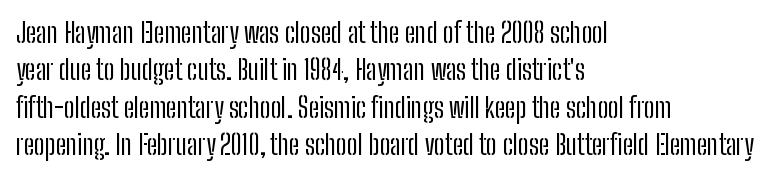
The image shows 27 px text type, upright; set left-aligned, normal line spacing (1.38x), normal letter spacing, not underlined.
